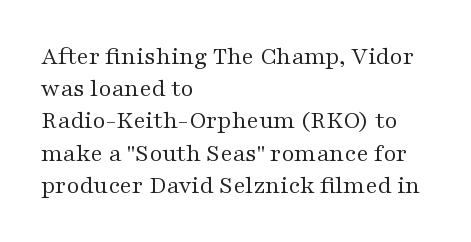
These lines keep a tight, regular rhythm from letter to letter. This sample is left-justified, so line endings fall wherever the words run out. The space between consecutive lines is moderate. Do the letters lean? They stand straight. The passage shown is not underscored anywhere. Stems and bowls with no extra thickness — not bold.
